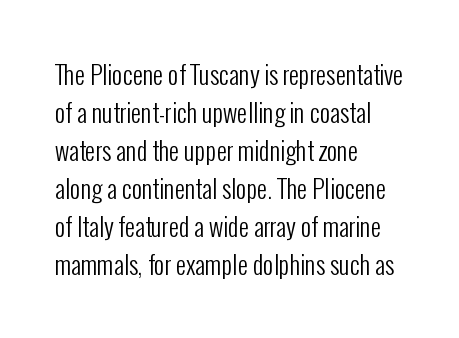
The image shows 25 px text type, upright; set left-aligned, normal line spacing (1.52x), normal letter spacing, not underlined.
